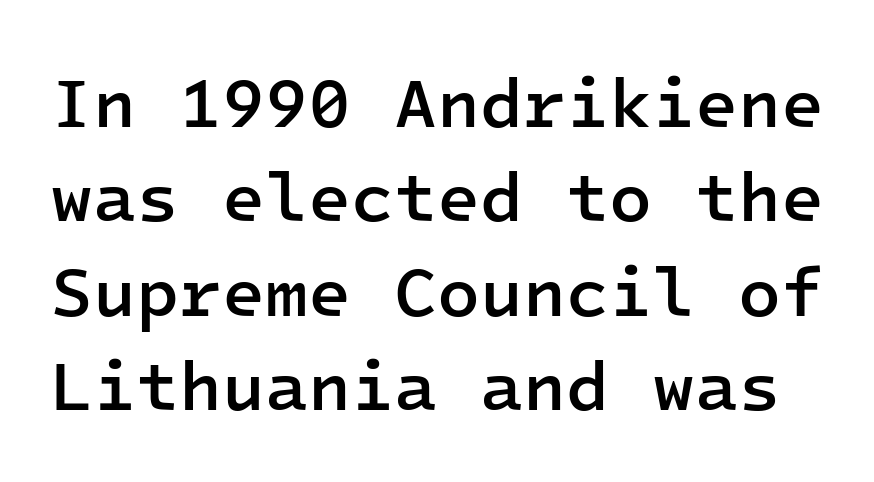
The image shows 70 px semibold sans-serif type, upright, monospaced; set normal line spacing (1.35x), normal letter spacing, not underlined; low stroke contrast and a medium x-height.
